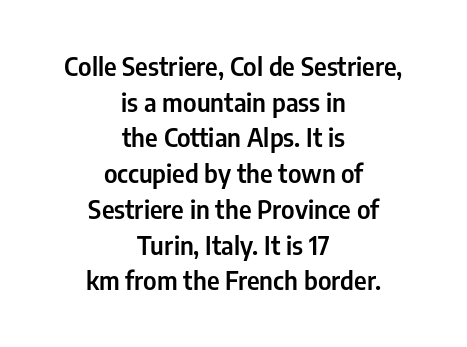
{"italic": "no", "underline": "no", "align": "center", "line_spacing": "normal", "line_spacing_ratio": 1.43, "letter_spacing": "normal", "letter_spacing_em": 0.0, "glyph_px": 25}
